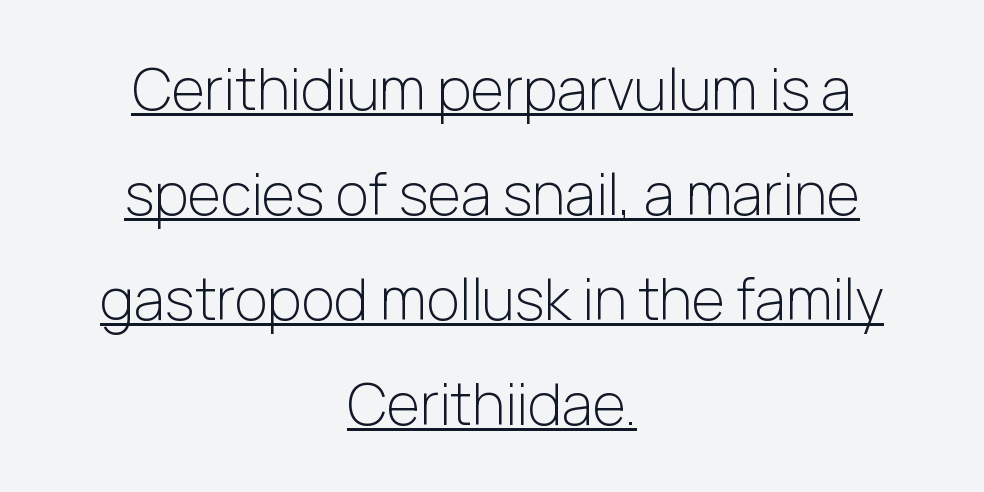
The image shows 57 px light sans-serif type, upright; set centered, line spacing 1.84x, normal letter spacing, underlined; low stroke contrast and a medium x-height.
